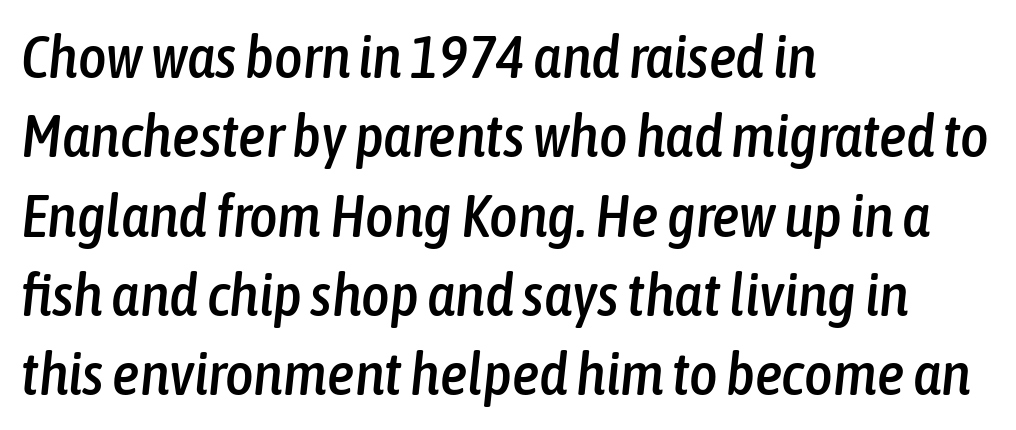
The image shows 61 px condensed type, italic (leaning right); set left-aligned, normal line spacing (1.3x), normal letter spacing, not underlined; low stroke contrast and a medium x-height.
